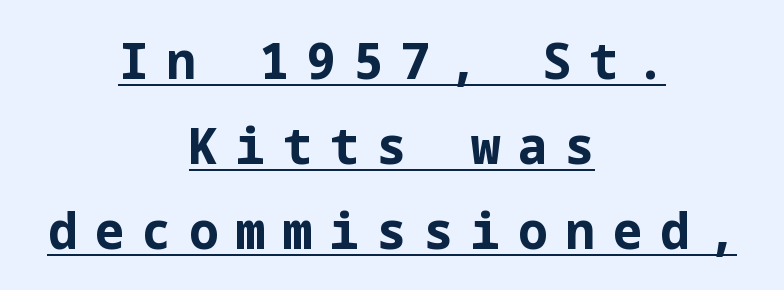
The image shows 49 px bold sans-serif type, upright; set centered, line spacing 1.73x, unusually wide letter spacing (+0.36 em), underlined; low stroke contrast and a medium x-height.
